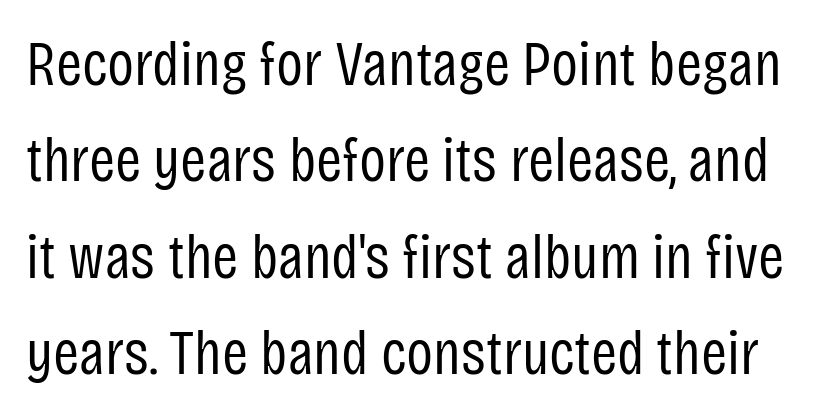
Regular leading. Look at the bottom of the vertical strokes: they stop flat, with no serifs. Each row of text sits above clean, open space. Inter-character spacing is left at the font's built-in metrics.
